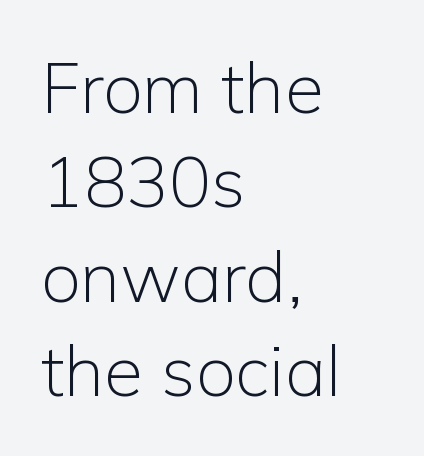
Typeset ragged right — the left edge is the straight one. Reading down the column, the eye jumps a familiar distance to each next line. Clear beneath every line of the passage. What stands out about the letter spacing? Nothing — it is the standard amount. The strokes are not fattened; the text isn't bold. You can tell from the bare stems that sans-serif type was used.
